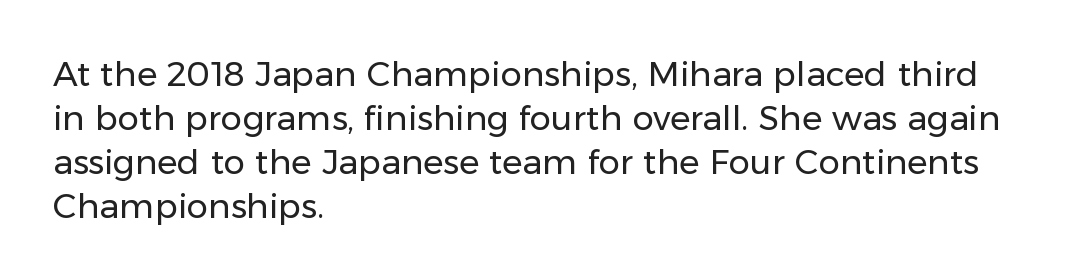
The image shows 34 px regular-weight sans-serif type, upright; set left-aligned, normal line spacing (1.29x), normal letter spacing, not underlined; low stroke contrast and a medium x-height.
